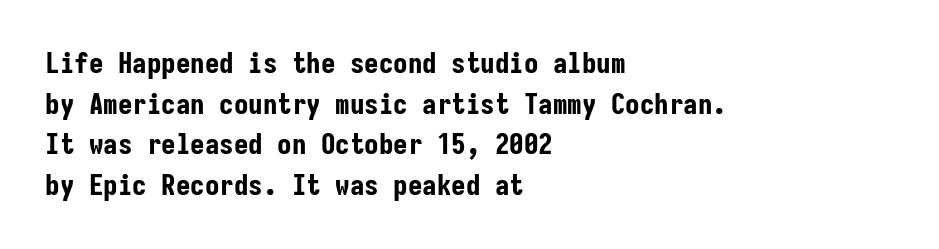
{"serif": "no", "italic": "no", "bold": "yes", "weight": "bold", "width": "condensed", "stroke_contrast": "low", "x_height": "medium", "monospaced": "yes", "underline": "no", "align": "left", "line_spacing": "normal", "line_spacing_ratio": 1.4, "letter_spacing": "normal", "letter_spacing_em": 0.0, "glyph_px": 29}
